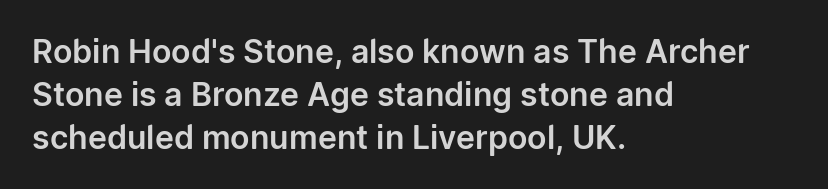
{"serif": "no", "italic": "no", "width": "normal", "stroke_contrast": "low", "x_height": "medium", "monospaced": "no", "underline": "no", "align": "left", "line_spacing": "normal", "line_spacing_ratio": 1.34, "letter_spacing": "normal", "letter_spacing_em": 0.0, "glyph_px": 32}
